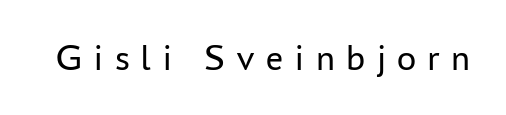
Q: Is the text bold? A: No.
Q: Is the text italic (slanted)? A: No, it is upright.
Q: Is the typeface a serif or a sans-serif typeface? A: Sans-serif.
Q: Is the text underlined? A: No.
Q: Is the spacing between letters normal or unusually wide? A: Unusually wide.
Q: Width (condensed, normal, or wide)? A: Normal.
Q: Stroke contrast? A: Low.
Q: x-height? A: Medium.
Q: Monospaced? A: No.
